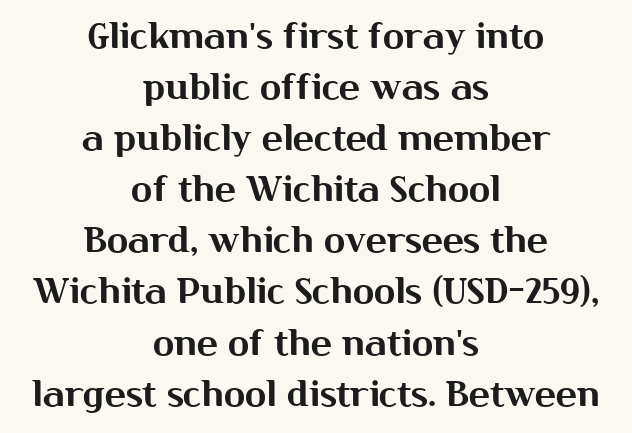
The image shows 35 px sans-serif type, upright; set centered, normal line spacing (1.46x), normal letter spacing, not underlined; medium stroke contrast and a medium x-height.
